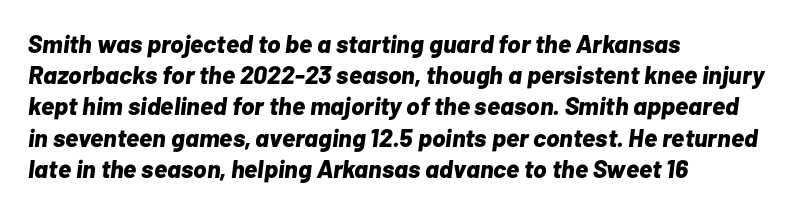
Q: Is the text bold? A: Yes.
Q: Is the text italic (slanted)? A: Yes, it leans right by about 7 degrees.
Q: Is the text underlined? A: No.
Q: How is the paragraph aligned? A: Left-aligned.
Q: Is the spacing between letters normal or unusually wide? A: Normal.
Q: Is the spacing between lines tight, normal or loose? A: Normal.
